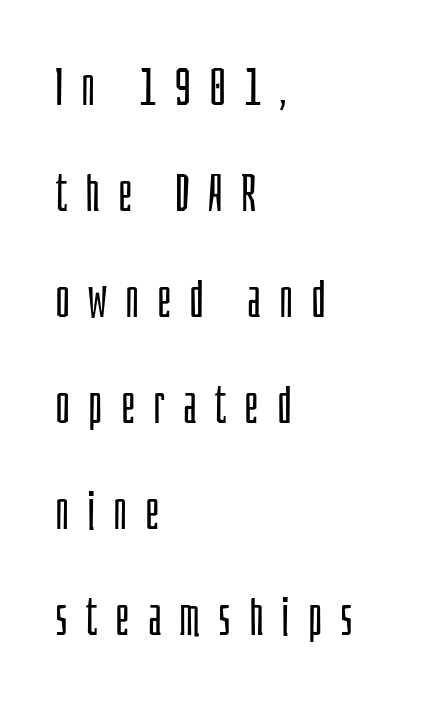
The image shows 51 px light, condensed sans-serif type, upright; set left-aligned, loose line spacing (2.08x), unusually wide letter spacing (+0.35 em), not underlined; low stroke contrast and a large x-height.
